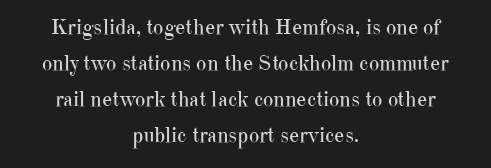
{"italic": "no", "bold": "no", "underline": "no", "align": "center", "line_spacing": "normal", "line_spacing_ratio": 1.64, "letter_spacing": "normal", "letter_spacing_em": 0.0, "glyph_px": 22}
